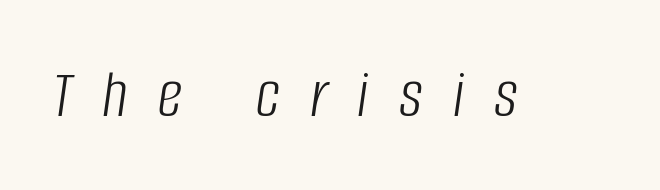
Q: Is the text bold? A: No.
Q: Is the text italic (slanted)? A: Yes, it leans right by about 8 degrees.
Q: Is the text underlined? A: No.
Q: Is the spacing between letters normal or unusually wide? A: Unusually wide.
Q: Width (condensed, normal, or wide)? A: Condensed.
Q: Stroke contrast? A: Low.
Q: x-height? A: Large.
Q: Monospaced? A: No.
